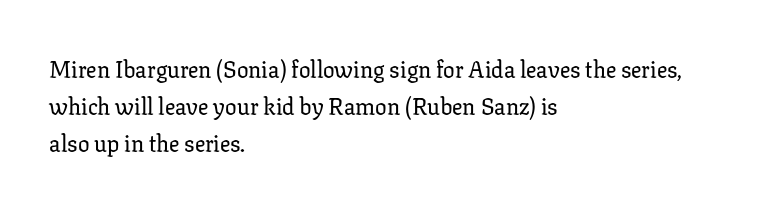
{"italic": "no", "underline": "no", "align": "left", "line_spacing": "normal", "line_spacing_ratio": 1.6, "letter_spacing": "normal", "letter_spacing_em": 0.0, "glyph_px": 23}
